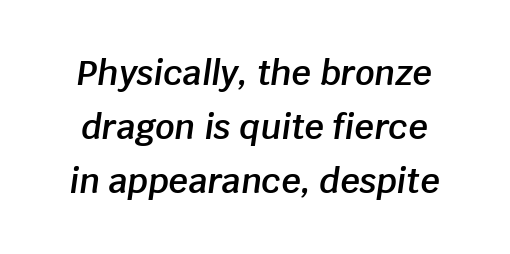
The image shows 34 px semibold type, italic (leaning right); set normal line spacing (1.59x), normal letter spacing, not underlined; low stroke contrast and a large x-height.
